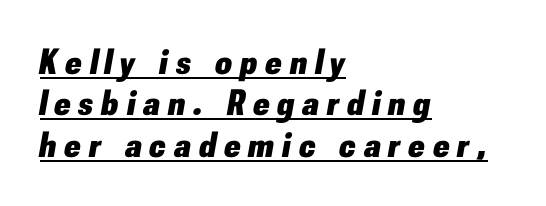
The image shows 36 px heavy type, italic (leaning right); set left-aligned, tight line spacing (1.15x), unusually wide letter spacing (+0.23 em), underlined; low stroke contrast and a small x-height.
